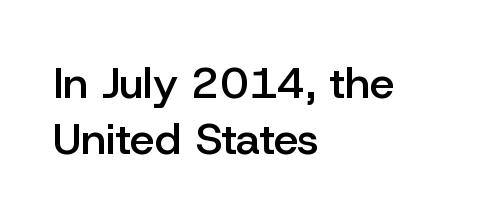
The leading is moderate, giving the passage an even texture. A bit beefed up — I'd call it semibold rather than bold. If you drew a line through each stem, it would be perfectly vertical. Between one letter and the next there's only the usual sliver of space. The face used here is a sans, in the tradition of grotesques and geometrics. Rule under the text: the space is simply empty.
